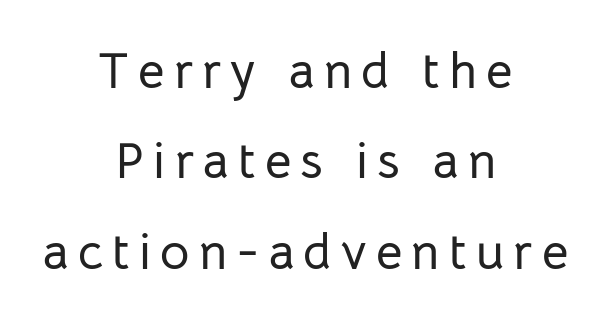
The typography opts for an upright posture over an oblique one. This is sans-serif lettering, the kind often seen on screens and signage. The letters advance in unequal steps, a hallmark of proportional type. In CSS terms this would be text-align: center. Descenders hang freely into open space.
